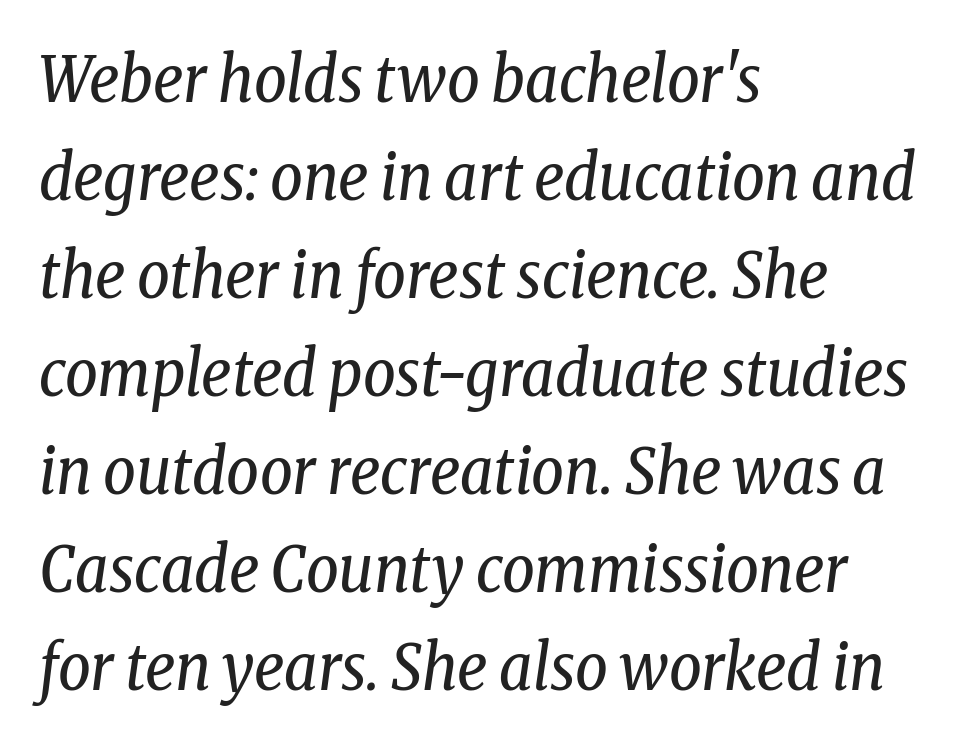
Q: Is the text bold? A: No.
Q: Is the text italic (slanted)? A: Yes, it leans right by about 8 degrees.
Q: Is the typeface a serif or a sans-serif typeface? A: Serif.
Q: Is the text underlined? A: No.
Q: How is the paragraph aligned? A: Left-aligned.
Q: Is the spacing between letters normal or unusually wide? A: Normal.
Q: Is the spacing between lines tight, normal or loose? A: Normal.
Q: Width (condensed, normal, or wide)? A: Condensed.
Q: Stroke contrast? A: Low.
Q: x-height? A: Medium.
Q: Monospaced? A: No.
